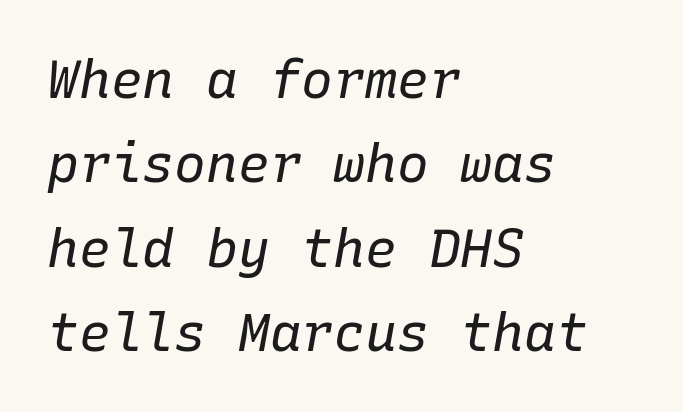
{"italic": "yes", "lean": "right", "slant_degrees": 10, "bold": "no", "weight": "regular", "width": "normal", "stroke_contrast": "low", "x_height": "medium", "monospaced": "yes", "underline": "no", "align": "left", "line_spacing": "normal", "line_spacing_ratio": 1.59, "letter_spacing": "normal", "letter_spacing_em": 0.0, "glyph_px": 53}
